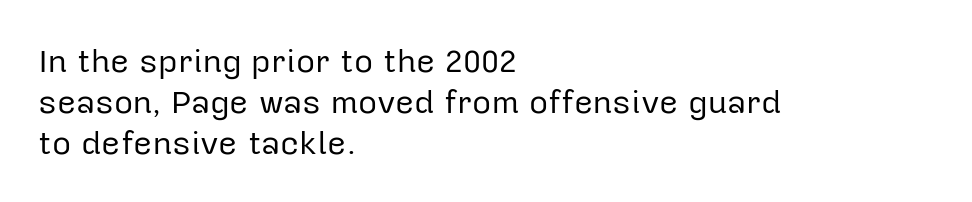
{"serif": "no", "italic": "no", "bold": "no", "weight": "regular", "width": "normal", "stroke_contrast": "low", "x_height": "medium", "monospaced": "no", "underline": "no", "align": "left", "line_spacing_ratio": 1.24, "letter_spacing": "normal", "letter_spacing_em": 0.0, "glyph_px": 33}
